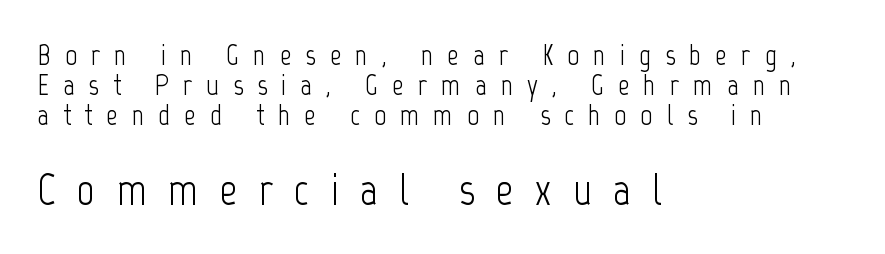
The weight tops out at a normal text grade. Tracking here is generous; glyphs stand well apart from one another. The glyphs in this specimen are sans serif. Notice how the passage keeps a crisp vertical edge on the left only. Clear beneath every line of the passage. The more generous point size was reserved for the lower chunk.
